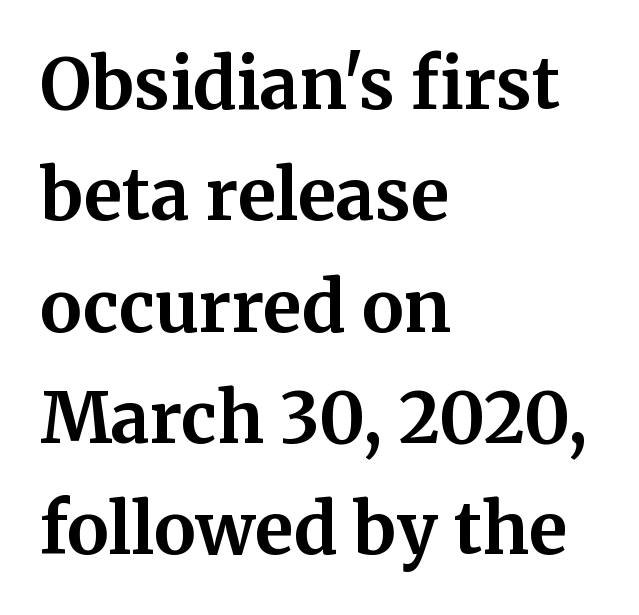
Is this a sans? No — the strokes have serifs. Tracking here is standard; glyphs follow each other at the usual distance. I'd describe the lettering as bold — thick and assertive. Notice how descenders clear the ascenders below comfortably — that's standard leading. Lines of text with bare space underneath.
